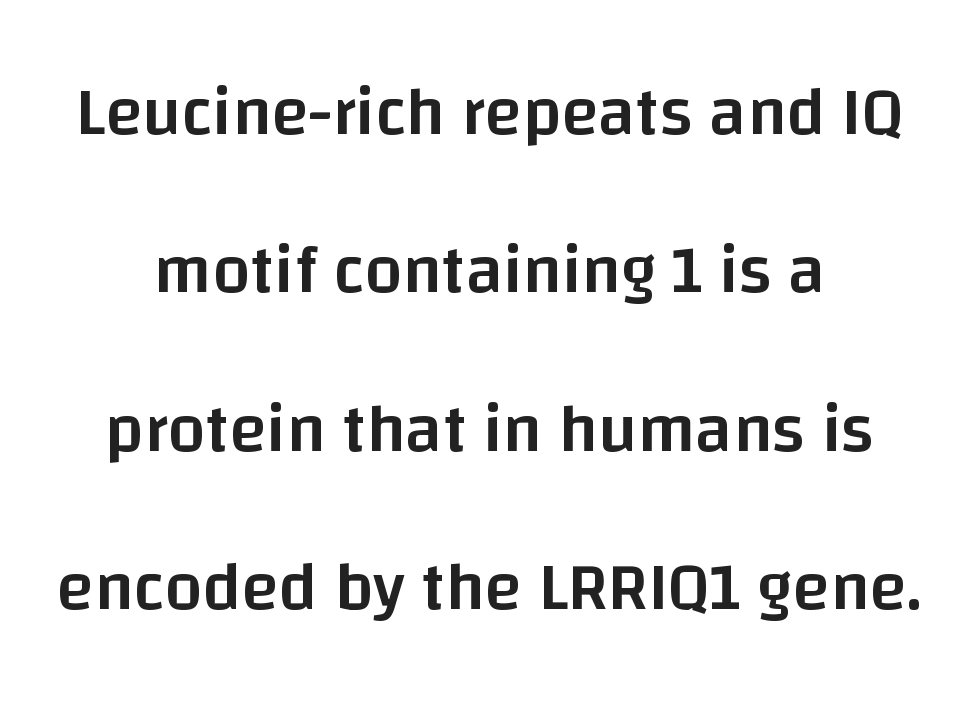
{"serif": "no", "italic": "no", "bold": "semi", "weight": "semibold", "width": "normal", "stroke_contrast": "low", "x_height": "large", "monospaced": "no", "underline": "no", "align": "center", "line_spacing": "loose", "line_spacing_ratio": 2.33, "letter_spacing": "normal", "letter_spacing_em": 0.0, "glyph_px": 68}
